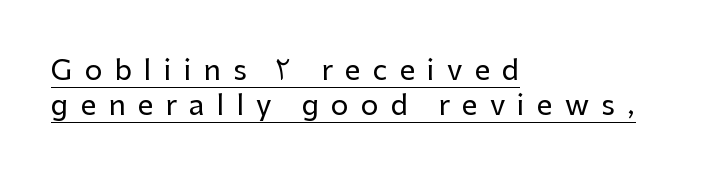
The image shows 28 px sans-serif type, upright; set left-aligned, normal line spacing (1.25x), unusually wide letter spacing (+0.43 em), underlined; low stroke contrast and a medium x-height.
